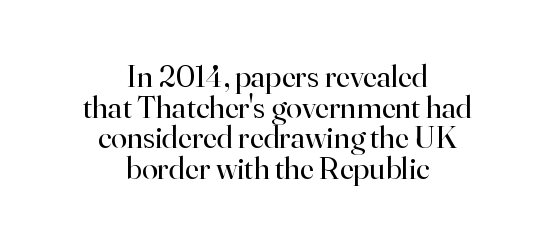
The image shows 32 px regular-weight serif type, upright; set centered, tight line spacing (0.96x), normal letter spacing, not underlined; high stroke contrast and a small x-height.
